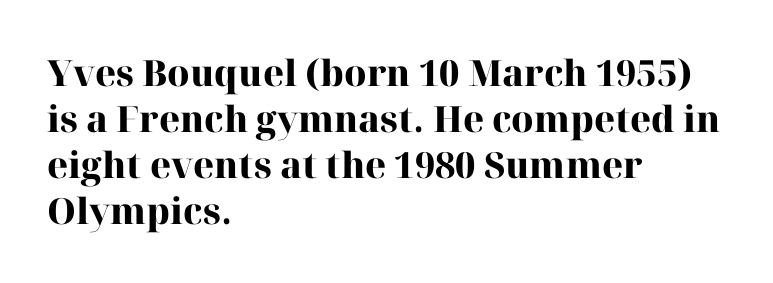
The image shows 36 px heavy serif type, upright; set left-aligned, normal line spacing (1.28x), normal letter spacing, not underlined; high stroke contrast and a medium x-height.
